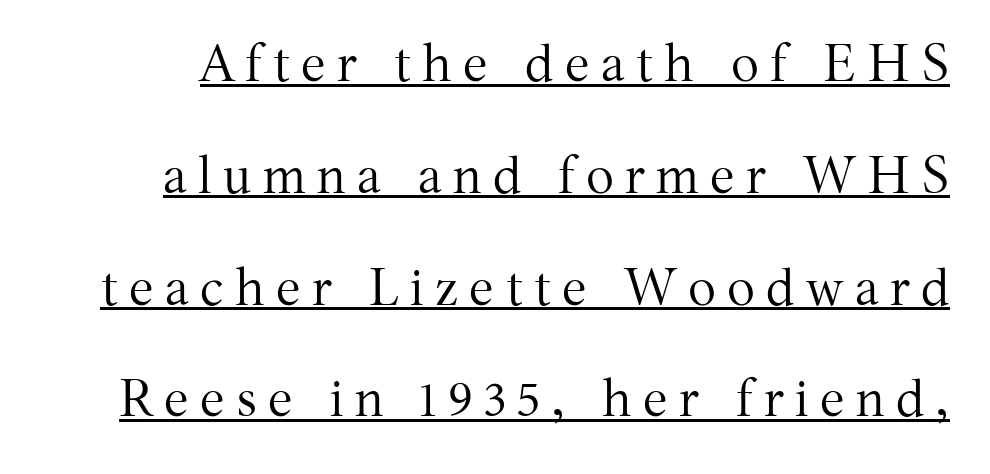
{"serif": "yes", "italic": "no", "bold": "no", "weight": "regular", "width": "normal", "stroke_contrast": "medium", "x_height": "medium", "monospaced": "no", "underline": "yes", "line_spacing": "loose", "line_spacing_ratio": 2.15, "letter_spacing": "wide", "letter_spacing_em": 0.22, "glyph_px": 52}
